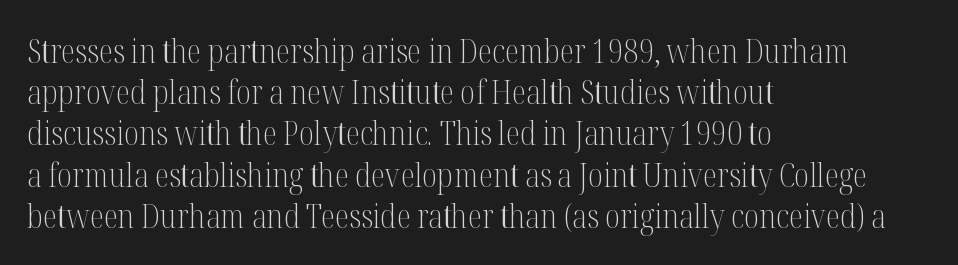
The rendering shows small feet on the letterforms — a serif design. Every row of glyphs begins at an identical x-position on the left. Reading down the column, the eye jumps a familiar distance to each next line. The face used here is proportionally spaced, like ordinary book or web type. Nobody touched the tracking dial on this one. Any mark beneath the type? The region is blank.
